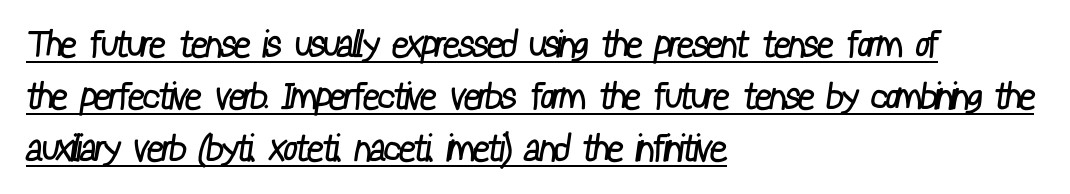
{"serif": "no", "bold": "no", "weight": "regular", "width": "condensed", "stroke_contrast": "low", "x_height": "medium", "monospaced": "no", "underline": "yes", "align": "left", "line_spacing": "normal", "line_spacing_ratio": 1.4, "letter_spacing": "normal", "letter_spacing_em": 0.0, "glyph_px": 37}
